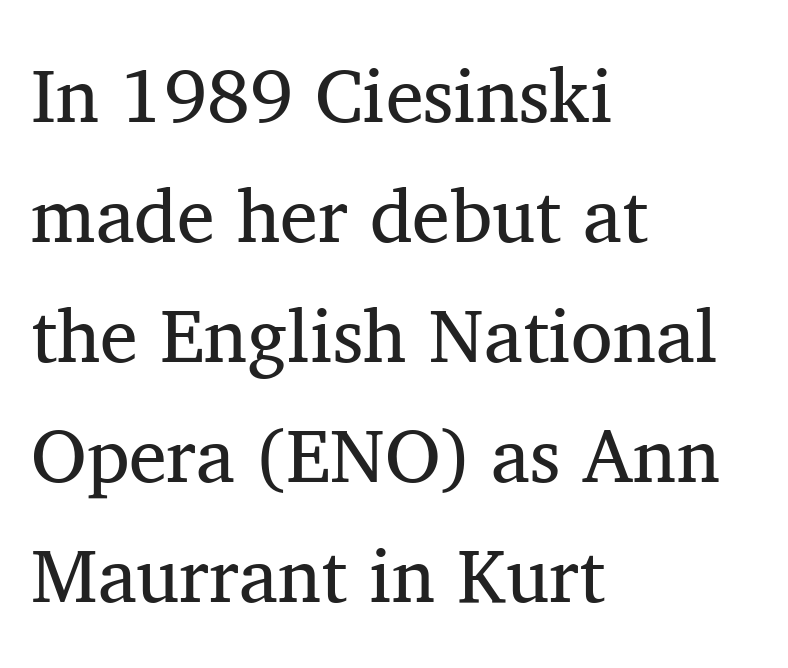
The image shows 76 px regular-weight serif type, upright; set left-aligned, normal line spacing (1.58x), normal letter spacing, not underlined; medium stroke contrast and a medium x-height.
